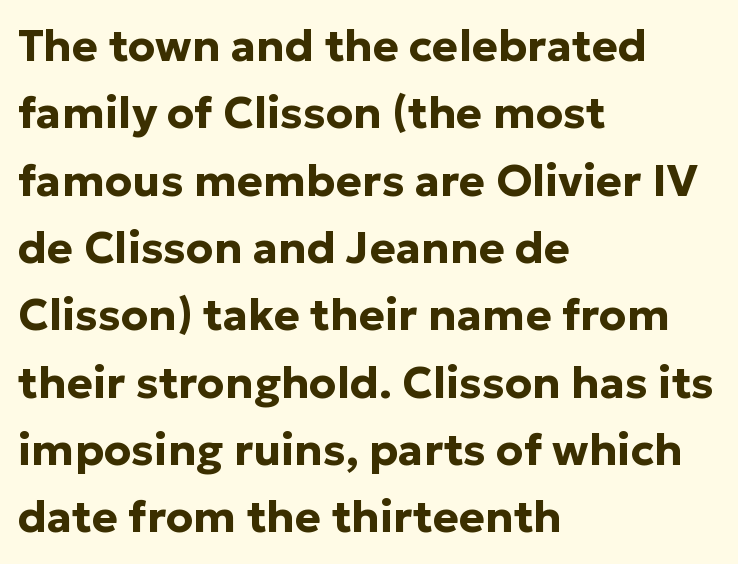
Q: Is the text bold? A: Yes.
Q: Is the text italic (slanted)? A: No, it is upright.
Q: Is the typeface a serif or a sans-serif typeface? A: Sans-serif.
Q: Is the text underlined? A: No.
Q: How is the paragraph aligned? A: Left-aligned.
Q: Is the spacing between letters normal or unusually wide? A: Normal.
Q: Is the spacing between lines tight, normal or loose? A: Normal.
Q: Width (condensed, normal, or wide)? A: Normal.
Q: Stroke contrast? A: Low.
Q: x-height? A: Medium.
Q: Monospaced? A: No.
